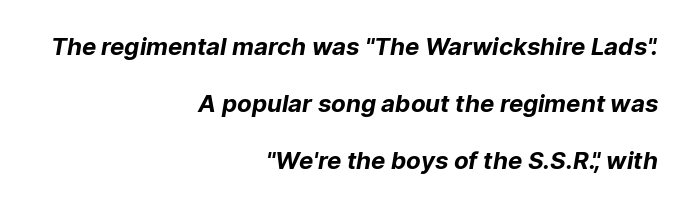
{"bold": "yes", "underline": "no", "align": "right", "line_spacing": "loose", "line_spacing_ratio": 2.37, "letter_spacing": "normal", "letter_spacing_em": 0.0, "glyph_px": 24}
